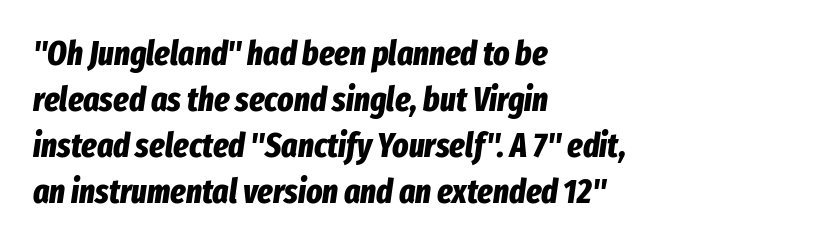
Q: Is the text bold? A: Yes.
Q: Is the text italic (slanted)? A: Yes, it leans right by about 8 degrees.
Q: Is the text underlined? A: No.
Q: How is the paragraph aligned? A: Left-aligned.
Q: Is the spacing between letters normal or unusually wide? A: Normal.
Q: Is the spacing between lines tight, normal or loose? A: Normal.
Q: Width (condensed, normal, or wide)? A: Condensed.
Q: Stroke contrast? A: Low.
Q: x-height? A: Medium.
Q: Monospaced? A: No.
